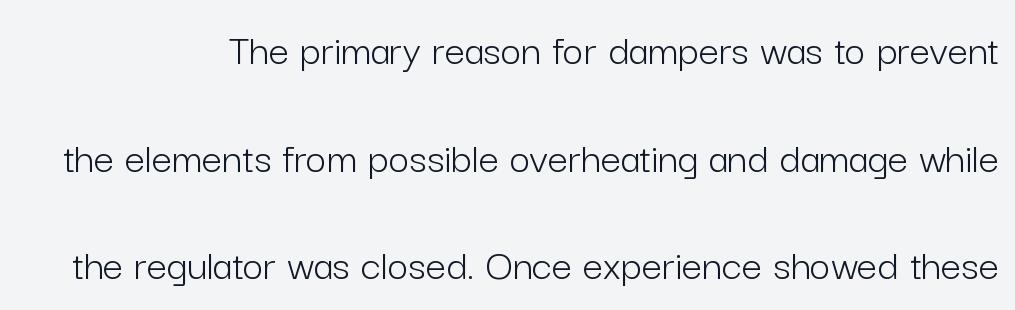
Each stroke keeps to a modest, everyday thickness or less. Honestly, there is no underline to notice here at all. You can tell from the bare stems that sans-serif type was used. The face used here is proportionally spaced, like ordinary book or web type.
